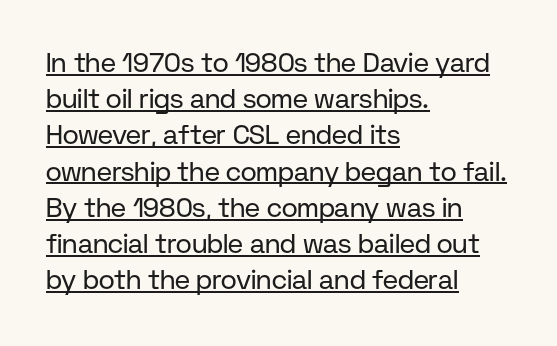
A classic flush-left, rag-right setting is used for this passage. A typographer would call this underscored text. The tracking reads as untouched default to a designer's eye. The typography opts for an upright posture over an oblique one. Stroke thickness stays within the range of a standard reading face or lighter.
